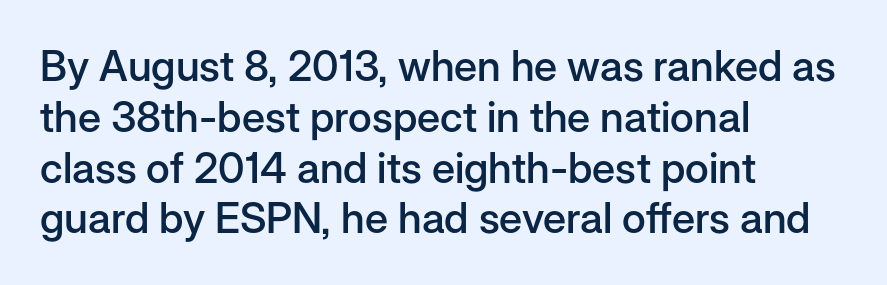
The image shows 42 px semibold sans-serif type, upright; set left-aligned, line spacing 1.21x, normal letter spacing, not underlined; low stroke contrast and a medium x-height.
